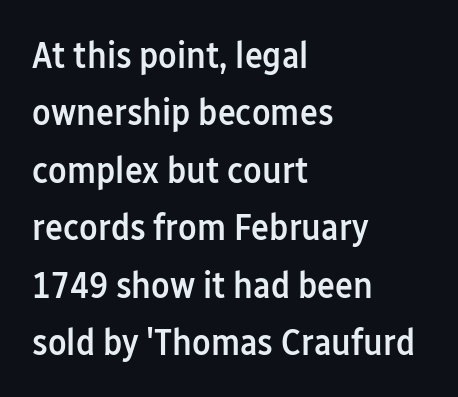
{"serif": "no", "italic": "no", "bold": "semi", "weight": "semibold", "width": "condensed", "stroke_contrast": "low", "x_height": "medium", "monospaced": "no", "underline": "no", "align": "left", "line_spacing": "normal", "line_spacing_ratio": 1.51, "letter_spacing": "normal", "letter_spacing_em": 0.0, "glyph_px": 38}
